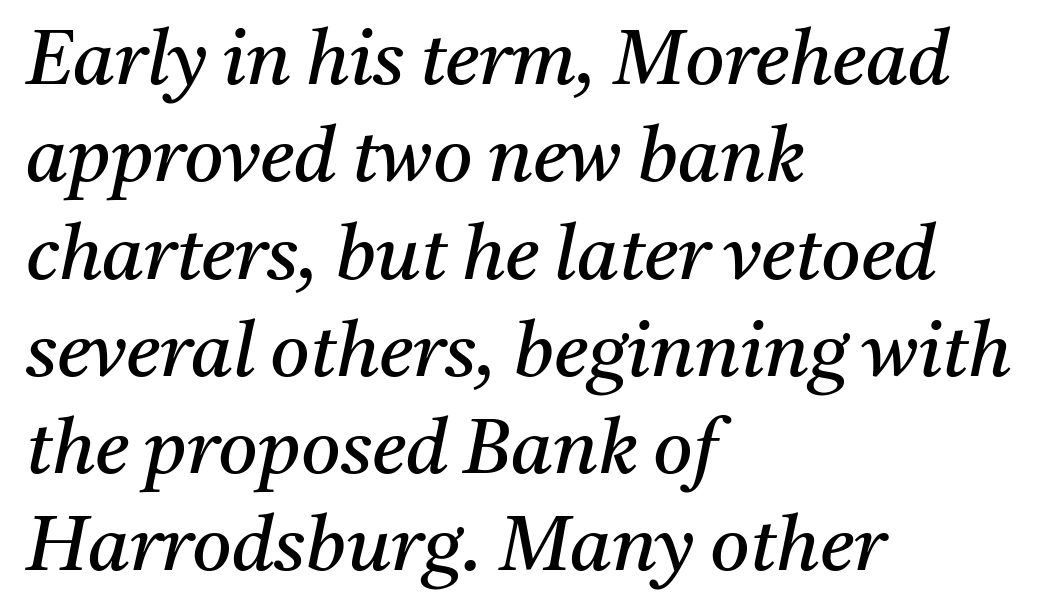
{"serif": "yes", "italic": "yes", "lean": "right", "slant_degrees": 11, "bold": "no", "weight": "regular", "width": "normal", "stroke_contrast": "medium", "x_height": "medium", "monospaced": "no", "underline": "no", "align": "left", "line_spacing": "normal", "line_spacing_ratio": 1.28, "letter_spacing": "normal", "letter_spacing_em": 0.0, "glyph_px": 76}
